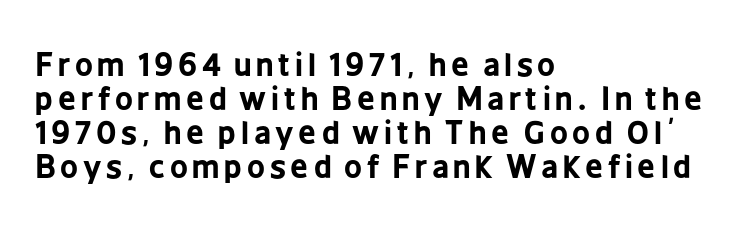
Q: Is the text bold? A: Yes.
Q: Is the text italic (slanted)? A: No, it is upright.
Q: Is the typeface a serif or a sans-serif typeface? A: Sans-serif.
Q: Is the text underlined? A: No.
Q: How is the paragraph aligned? A: Left-aligned.
Q: Is the spacing between lines tight, normal or loose? A: Tight.
Q: Width (condensed, normal, or wide)? A: Condensed.
Q: Stroke contrast? A: Low.
Q: x-height? A: Medium.
Q: Monospaced? A: No.
